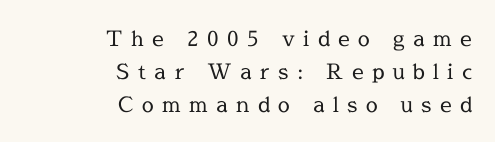
The image shows 21 px text type, upright; set right-aligned, normal line spacing (1.57x), unusually wide letter spacing (+0.4 em), not underlined.
